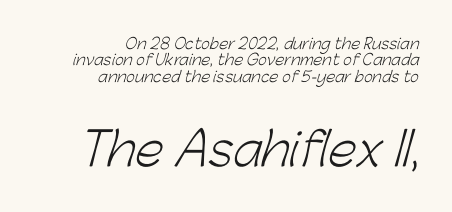
Q: Is the text bold? A: No.
Q: Is the typeface a serif or a sans-serif typeface? A: Sans-serif.
Q: Is the text underlined? A: No.
Q: How is the paragraph aligned? A: Right-aligned.
Q: Is the spacing between letters normal or unusually wide? A: Normal.
Q: Is the spacing between lines tight, normal or loose? A: Tight.
Q: Which block of text is set in a larger size, the first (top) or the second (bottom)? A: The second (bottom) one.
Q: Width (condensed, normal, or wide)? A: Normal.
Q: Stroke contrast? A: Low.
Q: x-height? A: Medium.
Q: Monospaced? A: No.
